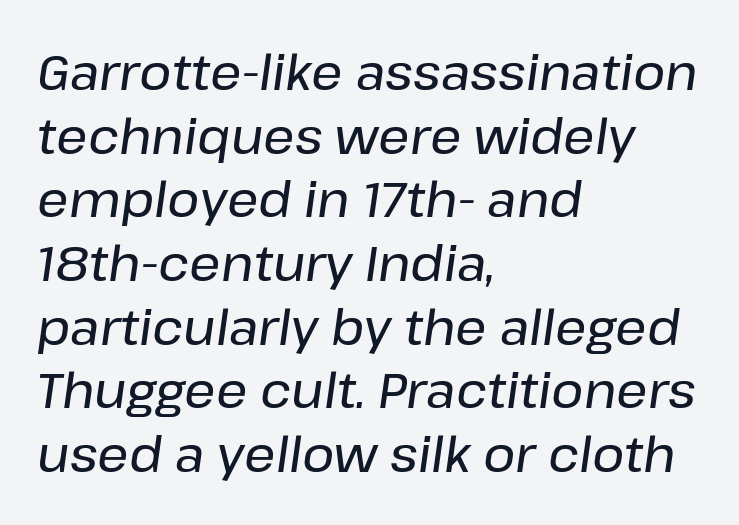
Q: Is the text italic (slanted)? A: Yes, it leans right by about 8 degrees.
Q: Is the text underlined? A: No.
Q: How is the paragraph aligned? A: Left-aligned.
Q: Is the spacing between letters normal or unusually wide? A: Normal.
Q: Is the spacing between lines tight, normal or loose? A: Normal.
Q: Width (condensed, normal, or wide)? A: Normal.
Q: Stroke contrast? A: Low.
Q: x-height? A: Medium.
Q: Monospaced? A: No.
